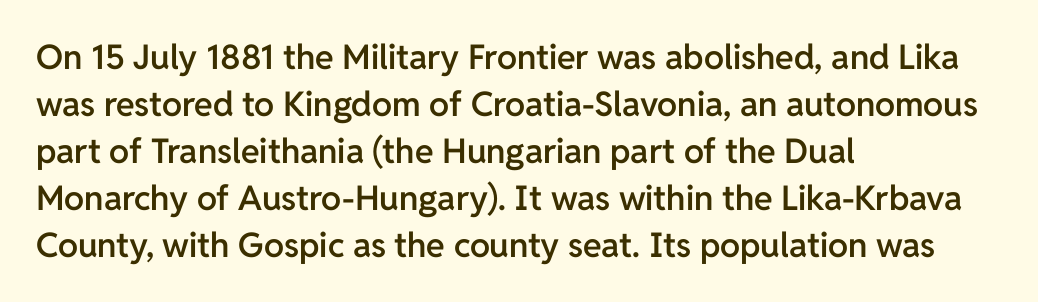
The image shows 34 px semibold sans-serif type, upright; set left-aligned, normal line spacing (1.38x), normal letter spacing, not underlined; low stroke contrast and a medium x-height.
